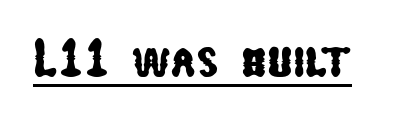
The image shows 54 px condensed sans-serif type; set normal letter spacing, underlined; low stroke contrast and a medium x-height.
